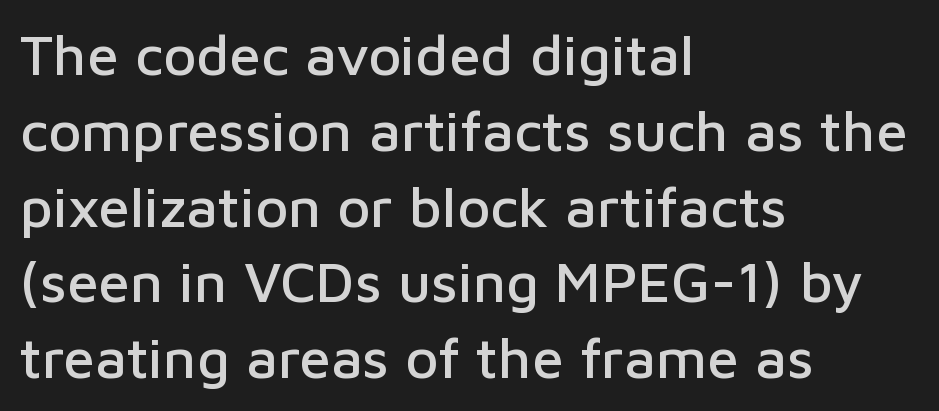
Tracking value appears to be zero — textbook default spacing. If you drew a line through each stem, it would be perfectly vertical. Glance below the letters and you will spot only blank space. A typesetter would call this leading conventional body-copy spacing. Leftover space on each line is placed entirely after the last word.
